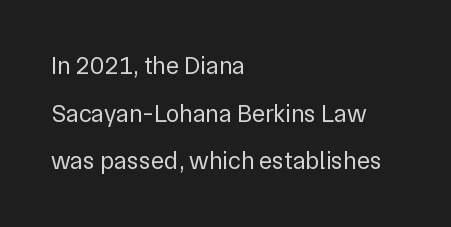
Q: Is the text bold? A: No.
Q: Is the text italic (slanted)? A: No, it is upright.
Q: Is the text underlined? A: No.
Q: How is the paragraph aligned? A: Left-aligned.
Q: Is the spacing between letters normal or unusually wide? A: Normal.
Q: Is the spacing between lines tight, normal or loose? A: Loose.
